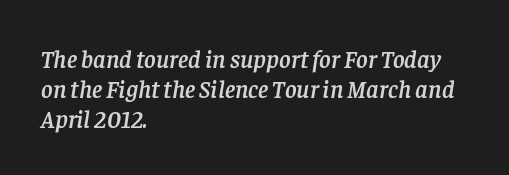
Horizontal alignment here is leftward, the default for most running prose. Observe the lean: these are italic letterforms. These lines keep a tight, regular rhythm from letter to letter. The words here are not underlined.
